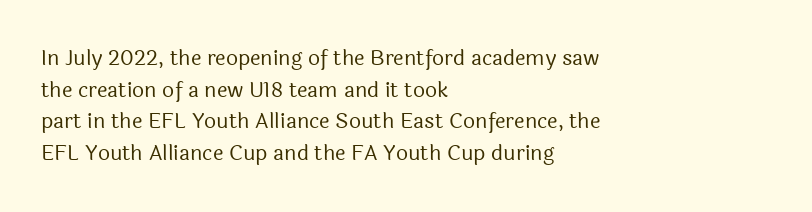
Q: Is the text bold? A: No.
Q: Is the text italic (slanted)? A: No, it is upright.
Q: Is the text underlined? A: No.
Q: How is the paragraph aligned? A: Left-aligned.
Q: Is the spacing between letters normal or unusually wide? A: Normal.
Q: Is the spacing between lines tight, normal or loose? A: Normal.
